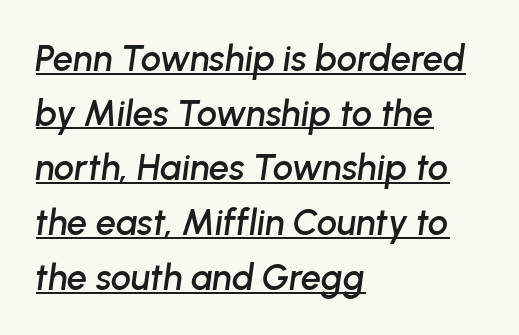
{"italic": "yes", "lean": "right", "slant_degrees": 8, "width": "normal", "stroke_contrast": "low", "x_height": "medium", "monospaced": "no", "underline": "yes", "align": "left", "line_spacing": "normal", "line_spacing_ratio": 1.52, "letter_spacing": "normal", "letter_spacing_em": 0.0, "glyph_px": 36}
